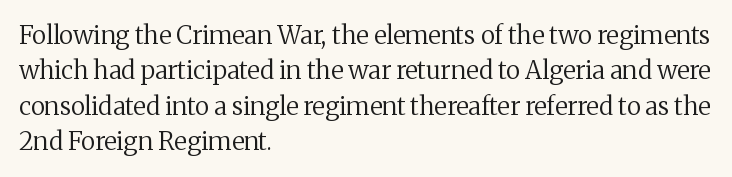
Plain, unruled lines of type. Is the type heavy? It reads as light-to-regular instead. Interline gaps are of average width in this sample. In terms of posture, this sample is upright. These lines are set flush left with a ragged right edge. Nothing unusual about the tracking: characters are spaced as the font intends.
